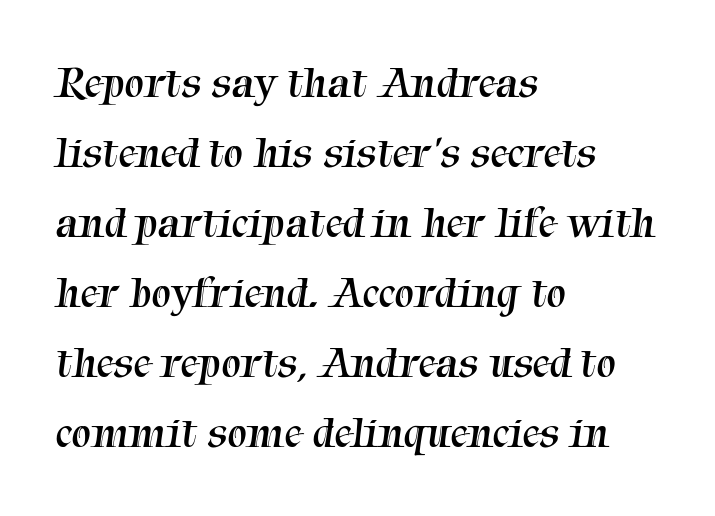
The image shows 44 px regular-weight serif type; set left-aligned, normal line spacing (1.59x), normal letter spacing, not underlined; medium stroke contrast and a medium x-height.
